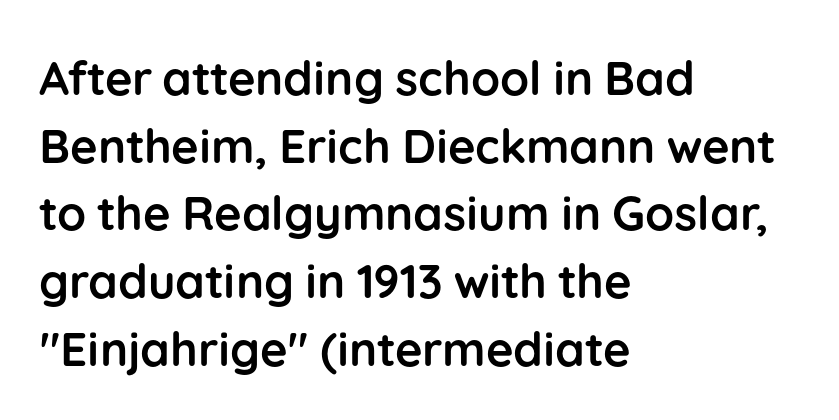
The image shows 47 px semibold sans-serif type, upright; set left-aligned, normal line spacing (1.44x), normal letter spacing, not underlined; low stroke contrast and a medium x-height.
